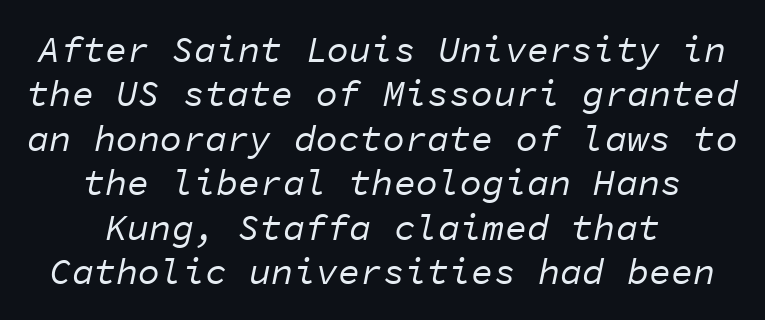
These glyphs show unthickened strokes, regular width or finer. Words float on clear page, feet unadorned. Visually the block forms a symmetrical silhouette, jagged on both flanks. Is this a fixed-width face? Yes — each glyph sits in an identical cell. Default kerning and tracking; the words read as compact shapes.
